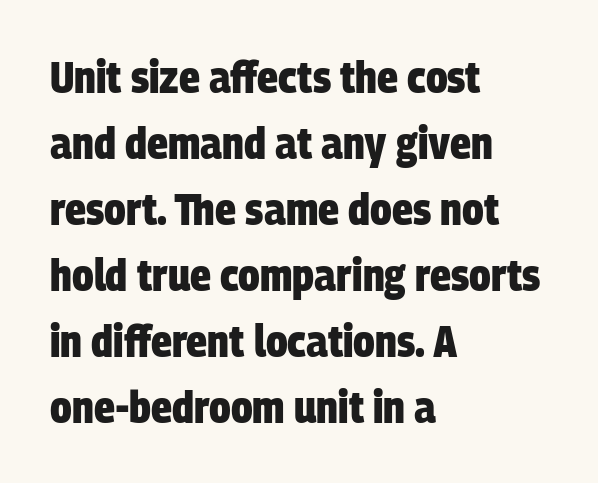
{"serif": "no", "bold": "yes", "weight": "heavy", "width": "condensed", "stroke_contrast": "low", "x_height": "large", "monospaced": "no", "underline": "no", "align": "left", "line_spacing": "normal", "line_spacing_ratio": 1.5, "letter_spacing": "normal", "letter_spacing_em": 0.0, "glyph_px": 44}
